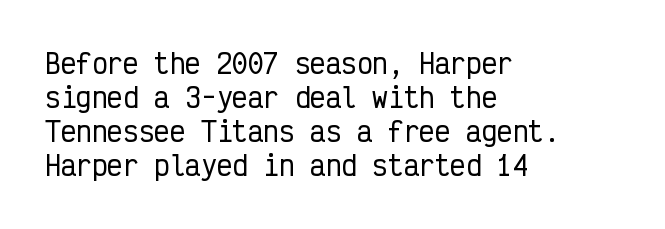
{"italic": "no", "underline": "no", "align": "left", "line_spacing": "normal", "line_spacing_ratio": 1.31, "letter_spacing": "normal", "letter_spacing_em": 0.0, "glyph_px": 26}
